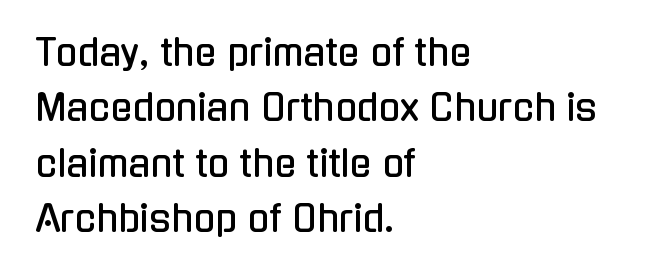
The image shows 36 px condensed sans-serif type, upright; set left-aligned, normal line spacing (1.54x), normal letter spacing, not underlined; low stroke contrast and a medium x-height.
